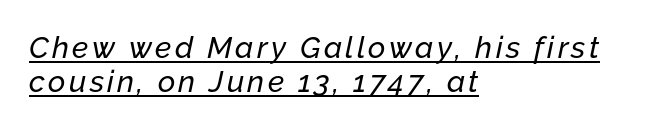
The image shows 30 px text type, italic (leaning right); set left-aligned, tight line spacing (1.12x), underlined; low stroke contrast and a medium x-height.
